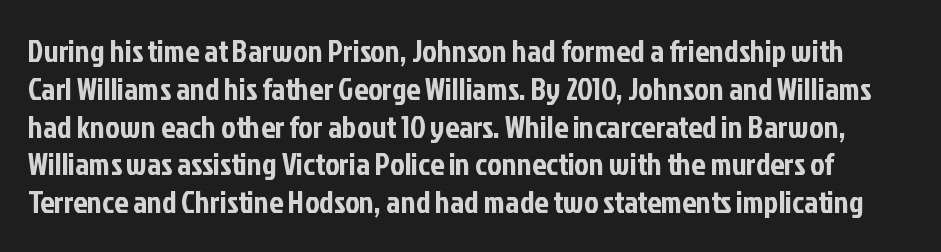
The image shows 31 px condensed sans-serif type, upright; set line spacing 1.22x, normal letter spacing, not underlined; low stroke contrast and a medium x-height.
